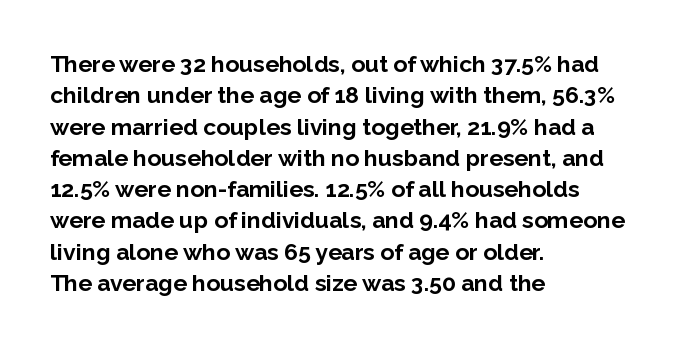
If you drew a line through each stem, it would be perfectly vertical. The face used here has the dense, thick strokes of a bold. All the whitespace from short lines collects on the right. Observe the ordinary spacing: letters are neighbours, not strangers. Rule under the text: the space is simply empty.
